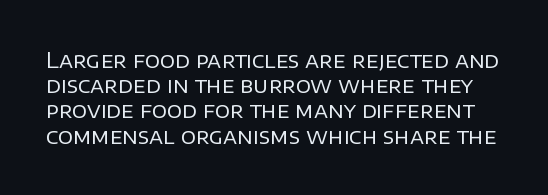
A bare baseline throughout the passage. The gaps between neighbouring characters are ordinary and unremarkable. Italic: no, the glyphs are upright roman. Weight: not bold — regular or lighter.
